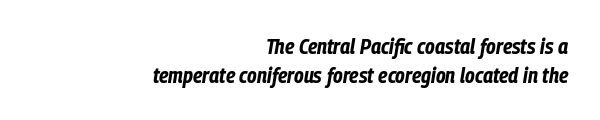
Horizontal bands of white between lines are of average thickness. These lines are set flush right with a ragged left edge. A typesetter would call this zero additional tracking. Quick note: italic.
